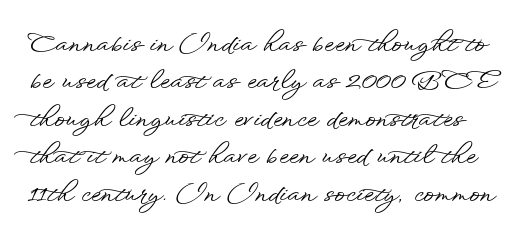
The image shows 25 px text type; set normal line spacing (1.5x), normal letter spacing, not underlined.
